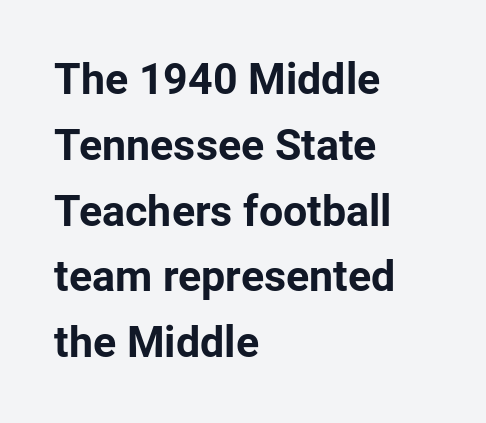
The image shows 43 px bold sans-serif type, upright; set left-aligned, normal line spacing (1.53x), normal letter spacing, not underlined; low stroke contrast and a medium x-height.
